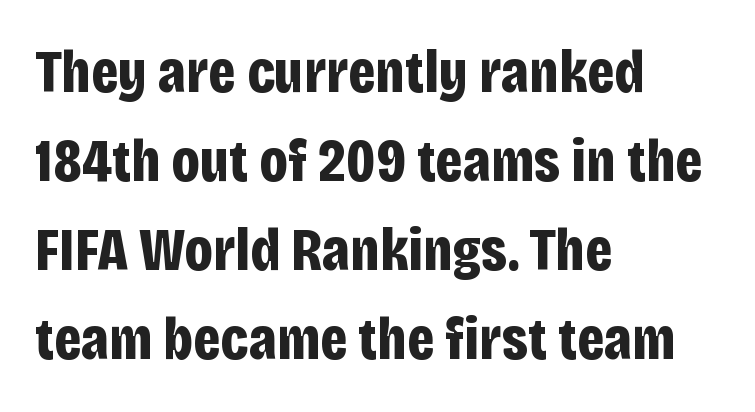
{"serif": "no", "italic": "no", "bold": "yes", "weight": "bold", "width": "condensed", "stroke_contrast": "low", "x_height": "large", "monospaced": "no", "underline": "no", "align": "left", "line_spacing": "normal", "line_spacing_ratio": 1.46, "letter_spacing": "normal", "letter_spacing_em": 0.0, "glyph_px": 61}
